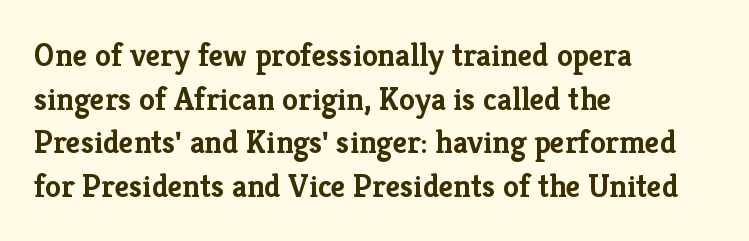
Q: Is the text bold? A: Yes.
Q: Is the text italic (slanted)? A: No, it is upright.
Q: Is the typeface a serif or a sans-serif typeface? A: Serif.
Q: Is the text underlined? A: No.
Q: How is the paragraph aligned? A: Left-aligned.
Q: Is the spacing between letters normal or unusually wide? A: Normal.
Q: Is the spacing between lines tight, normal or loose? A: Normal.
Q: Width (condensed, normal, or wide)? A: Normal.
Q: Stroke contrast? A: Low.
Q: x-height? A: Medium.
Q: Monospaced? A: No.
